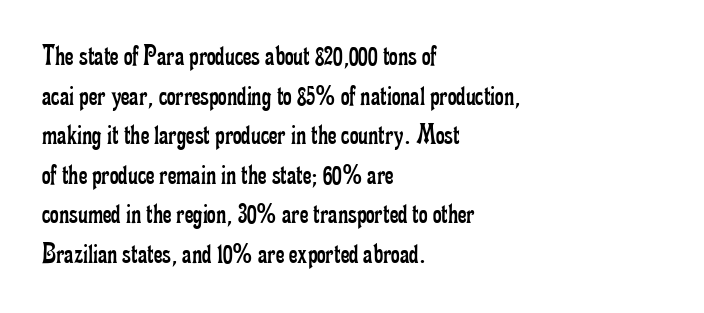
The image shows 30 px regular-weight, condensed serif type, upright; set left-aligned, normal line spacing (1.32x), normal letter spacing, not underlined; low stroke contrast and a small x-height.
